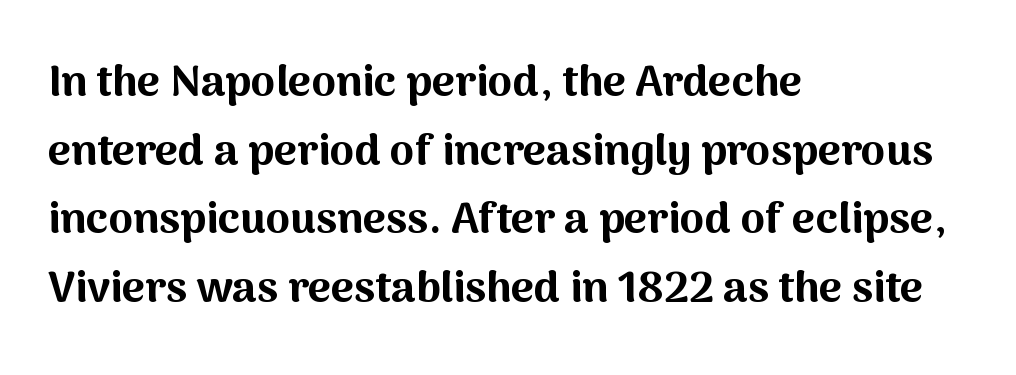
Q: Is the text bold? A: Yes.
Q: Is the text italic (slanted)? A: No, it is upright.
Q: Is the typeface a serif or a sans-serif typeface? A: Sans-serif.
Q: Is the text underlined? A: No.
Q: How is the paragraph aligned? A: Left-aligned.
Q: Is the spacing between letters normal or unusually wide? A: Normal.
Q: Is the spacing between lines tight, normal or loose? A: Normal.
Q: Width (condensed, normal, or wide)? A: Normal.
Q: Stroke contrast? A: Medium.
Q: x-height? A: Medium.
Q: Monospaced? A: No.
